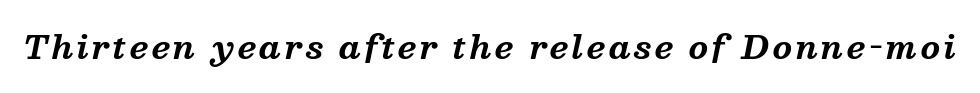
Q: Is the text bold? A: Yes.
Q: Is the text italic (slanted)? A: Yes, it leans right by about 13 degrees.
Q: Is the typeface a serif or a sans-serif typeface? A: Serif.
Q: Is the text underlined? A: No.
Q: Width (condensed, normal, or wide)? A: Normal.
Q: Stroke contrast? A: Medium.
Q: x-height? A: Medium.
Q: Monospaced? A: No.
